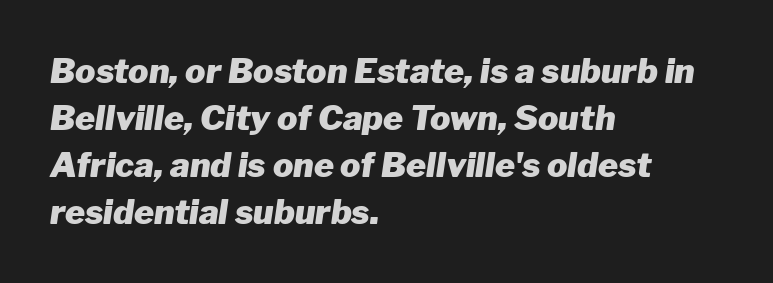
Q: Is the text bold? A: Yes.
Q: Is the text italic (slanted)? A: Yes, it leans right by about 8 degrees.
Q: Is the text underlined? A: No.
Q: How is the paragraph aligned? A: Left-aligned.
Q: Is the spacing between letters normal or unusually wide? A: Normal.
Q: Is the spacing between lines tight, normal or loose? A: Normal.
Q: Width (condensed, normal, or wide)? A: Normal.
Q: Stroke contrast? A: Low.
Q: x-height? A: Medium.
Q: Monospaced? A: No.
